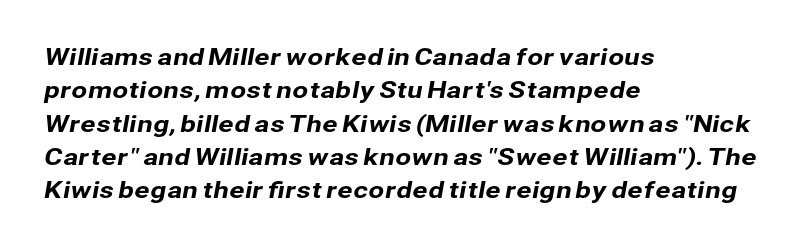
The image shows 23 px text type; set left-aligned, normal line spacing (1.45x), normal letter spacing, not underlined.
